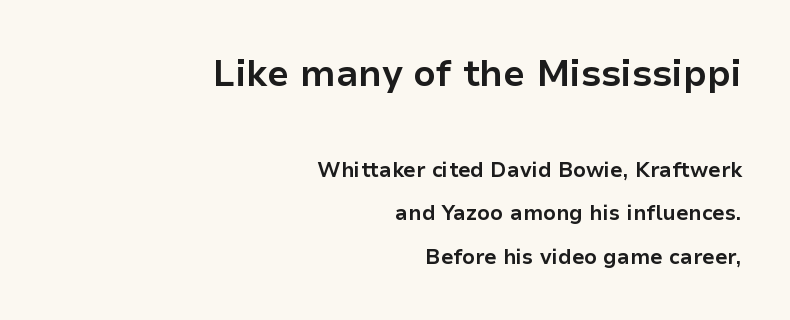
{"serif": "no", "italic": "no", "bold": "yes", "weight": "bold", "width": "normal", "stroke_contrast": "low", "x_height": "medium", "monospaced": "no", "underline": "no", "align": "right", "line_spacing": "loose", "line_spacing_ratio": 2.08, "letter_spacing": "normal", "letter_spacing_em": 0.0, "larger_block": "first", "size_ratio": 1.76, "glyph_px": 37}
